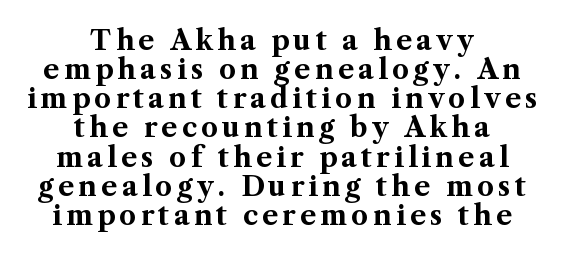
Heavy-handed strokes throughout: this text is bold. Regarding leading, the lines here are crowded together. Descenders are the only things crossing below the line. In terms of posture, this sample is upright. This sample is center-justified, so both line endings float freely.
